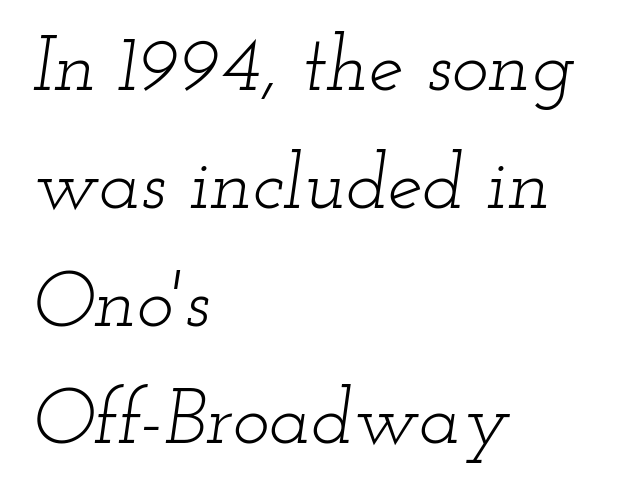
Letterform terminals end in serifs throughout the passage. Summary of vertical rhythm: regular, with standard interline spacing. The tracking reads as untouched default to a designer's eye. Check under the words: just untouched page.
